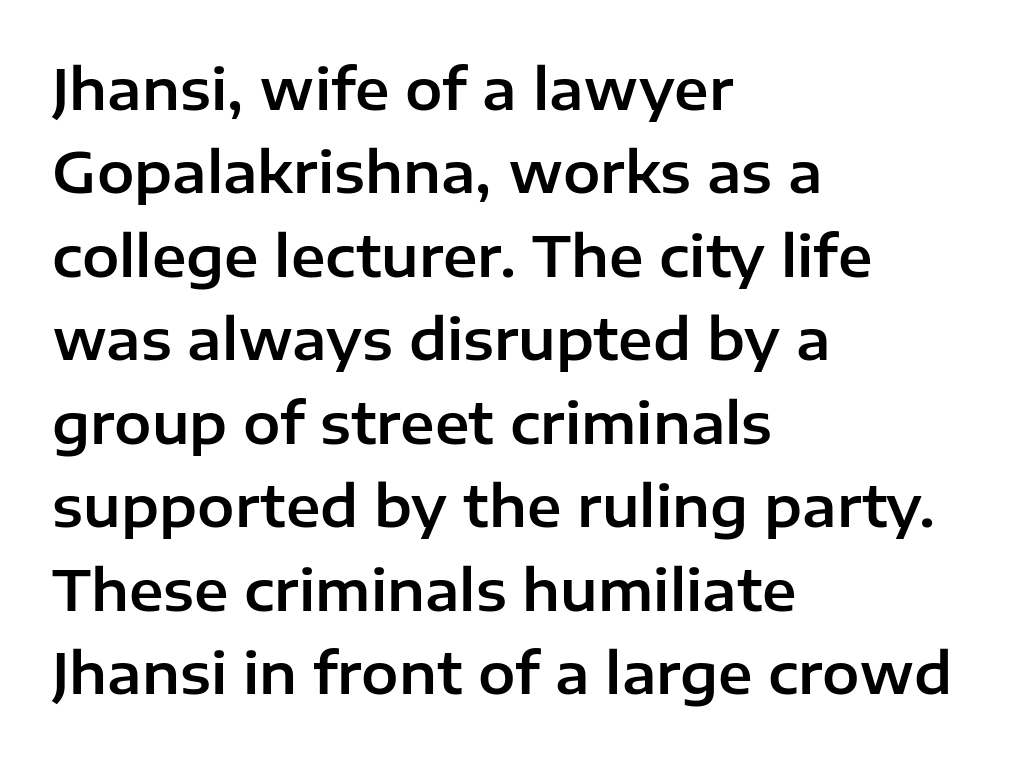
Q: Is the text italic (slanted)? A: No, it is upright.
Q: Is the typeface a serif or a sans-serif typeface? A: Sans-serif.
Q: Is the text underlined? A: No.
Q: How is the paragraph aligned? A: Left-aligned.
Q: Is the spacing between letters normal or unusually wide? A: Normal.
Q: Is the spacing between lines tight, normal or loose? A: Normal.
Q: Width (condensed, normal, or wide)? A: Normal.
Q: Stroke contrast? A: Low.
Q: x-height? A: Medium.
Q: Monospaced? A: No.
